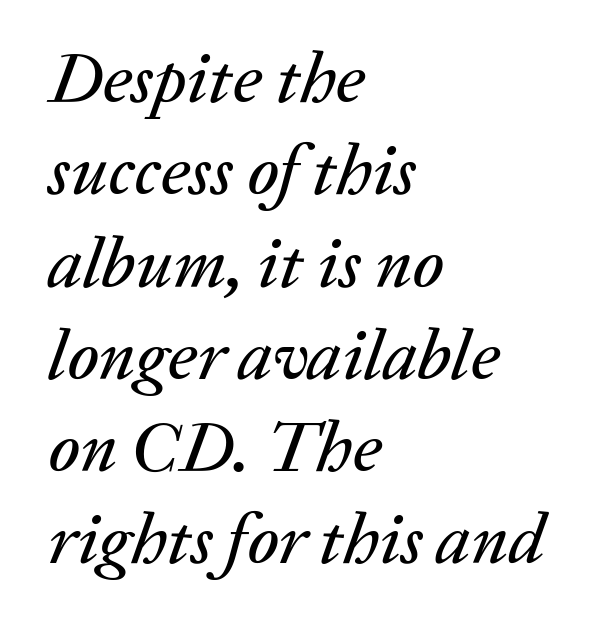
{"italic": "yes", "lean": "right", "slant_degrees": 20, "width": "normal", "stroke_contrast": "low", "x_height": "medium", "monospaced": "no", "underline": "no", "align": "left", "line_spacing": "normal", "line_spacing_ratio": 1.3, "letter_spacing": "normal", "letter_spacing_em": 0.0, "glyph_px": 71}
